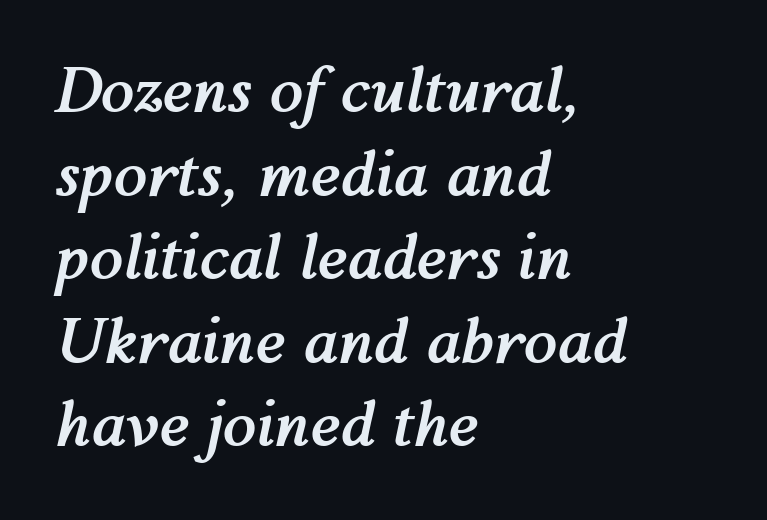
The image shows 61 px semibold type, italic (leaning right); set left-aligned, normal line spacing (1.37x), normal letter spacing, not underlined; medium stroke contrast and a medium x-height.
